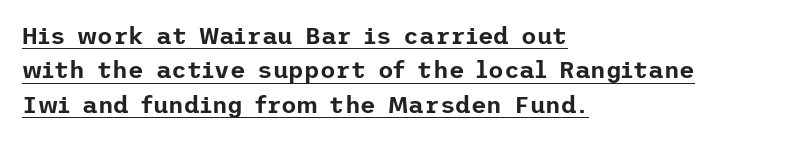
{"italic": "no", "underline": "yes", "align": "left", "line_spacing": "normal", "line_spacing_ratio": 1.43, "letter_spacing": "normal", "letter_spacing_em": 0.0, "glyph_px": 24}
